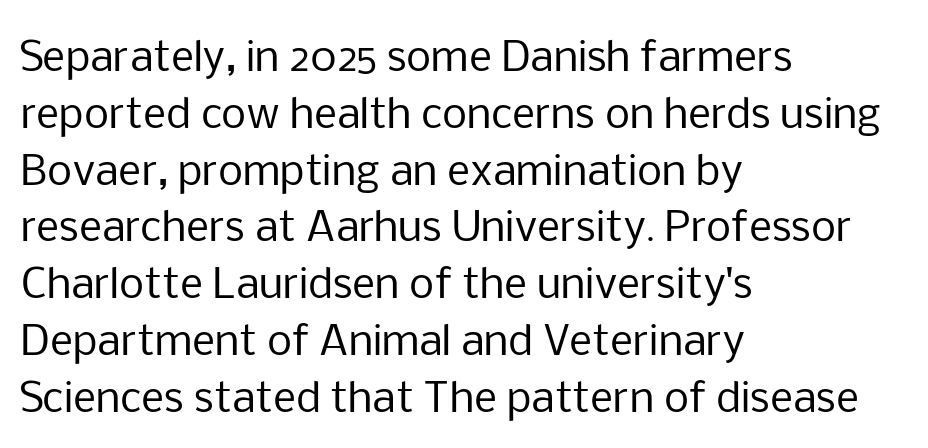
Q: Is the text bold? A: No.
Q: Is the text italic (slanted)? A: No, it is upright.
Q: Is the typeface a serif or a sans-serif typeface? A: Sans-serif.
Q: Is the text underlined? A: No.
Q: How is the paragraph aligned? A: Left-aligned.
Q: Is the spacing between letters normal or unusually wide? A: Normal.
Q: Is the spacing between lines tight, normal or loose? A: Normal.
Q: Width (condensed, normal, or wide)? A: Normal.
Q: Stroke contrast? A: Low.
Q: x-height? A: Medium.
Q: Monospaced? A: No.
